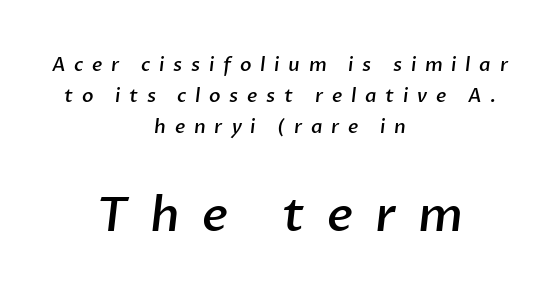
Q: Is the text bold? A: Semi-bold.
Q: Is the typeface a serif or a sans-serif typeface? A: Sans-serif.
Q: Is the text underlined? A: No.
Q: How is the paragraph aligned? A: Centered.
Q: Is the spacing between letters normal or unusually wide? A: Unusually wide.
Q: Is the spacing between lines tight, normal or loose? A: Normal.
Q: Which block of text is set in a larger size, the first (top) or the second (bottom)? A: The second (bottom) one.
Q: Width (condensed, normal, or wide)? A: Normal.
Q: Stroke contrast? A: Low.
Q: x-height? A: Medium.
Q: Monospaced? A: No.
